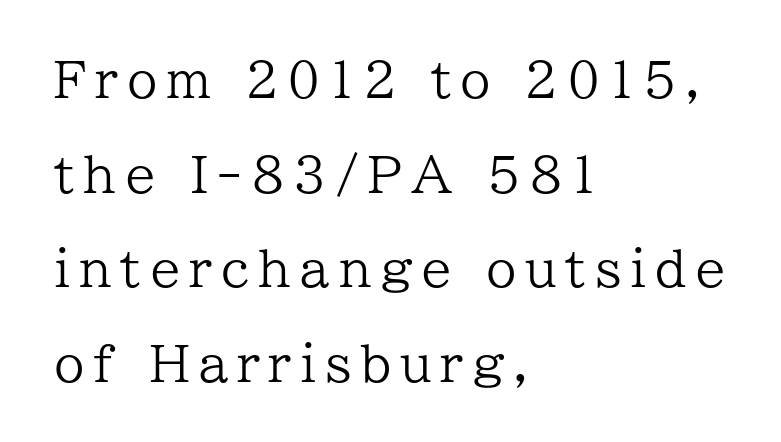
{"serif": "yes", "italic": "no", "bold": "no", "weight": "regular", "width": "normal", "stroke_contrast": "low", "x_height": "medium", "monospaced": "no", "underline": "no", "align": "left", "line_spacing": "loose", "line_spacing_ratio": 1.93, "glyph_px": 49}
